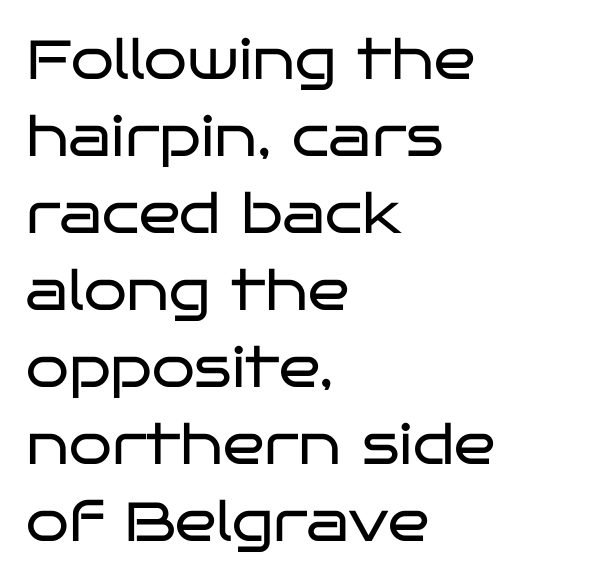
Glyph-to-glyph distance matches everyday printed text. Students, observe: this is what conventionally led text looks like. Looks like regular typesetting: each glyph gets only the width it needs. Each line starts at the same left margin while the right side varies. This is not heavy type; no bold has been used. The type sits square on the baseline with zero lean.
